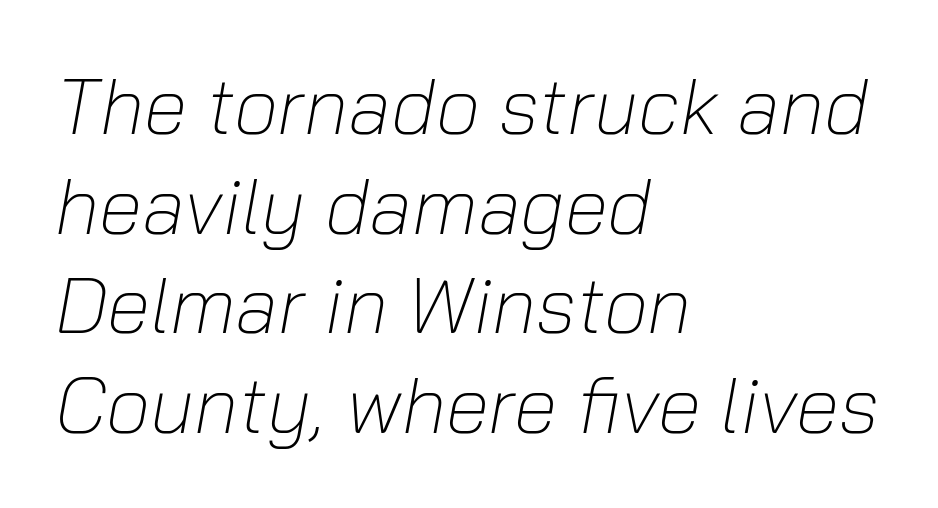
Bold? No — there's no thickening of the strokes. Posture: slanted. Clear beneath every line of the passage. A typesetter would call this zero additional tracking. This rendering uses left alignment, leaving the right contour irregular. Summary of vertical rhythm: regular, with standard interline spacing.
